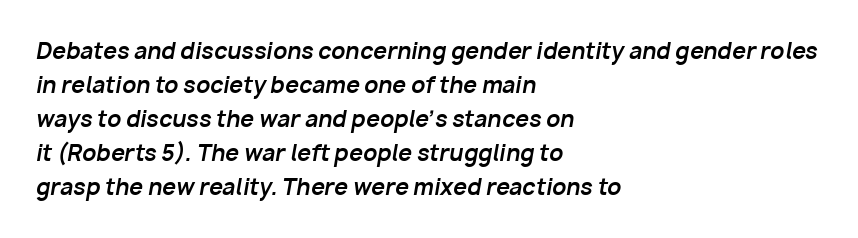
The image shows 22 px bold type, italic (leaning right); set left-aligned, normal line spacing (1.55x), normal letter spacing, not underlined.
